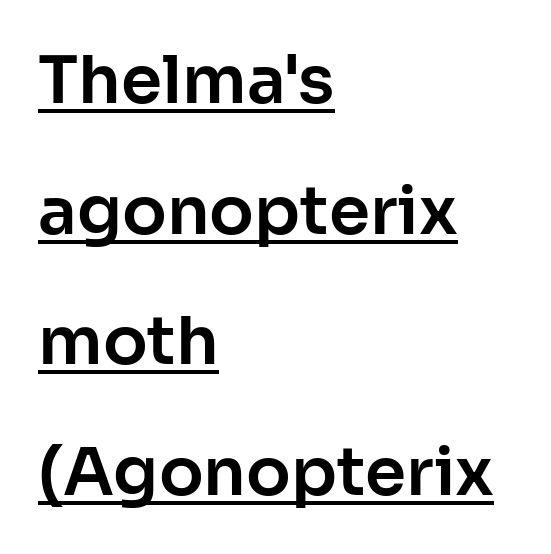
The image shows 66 px sans-serif type, upright; set left-aligned, loose line spacing (1.98x), normal letter spacing, underlined; low stroke contrast and a medium x-height.
